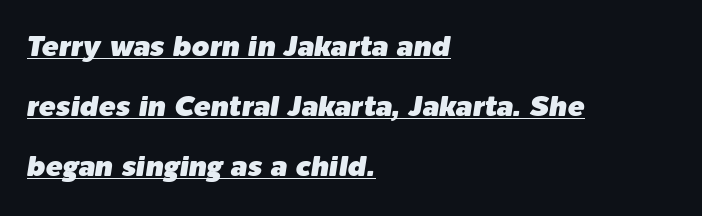
Q: Is the text italic (slanted)? A: Yes, it leans right by about 9 degrees.
Q: Is the text underlined? A: Yes.
Q: How is the paragraph aligned? A: Left-aligned.
Q: Is the spacing between letters normal or unusually wide? A: Normal.
Q: Is the spacing between lines tight, normal or loose? A: Loose.
Q: Width (condensed, normal, or wide)? A: Normal.
Q: Stroke contrast? A: Low.
Q: x-height? A: Medium.
Q: Monospaced? A: No.
